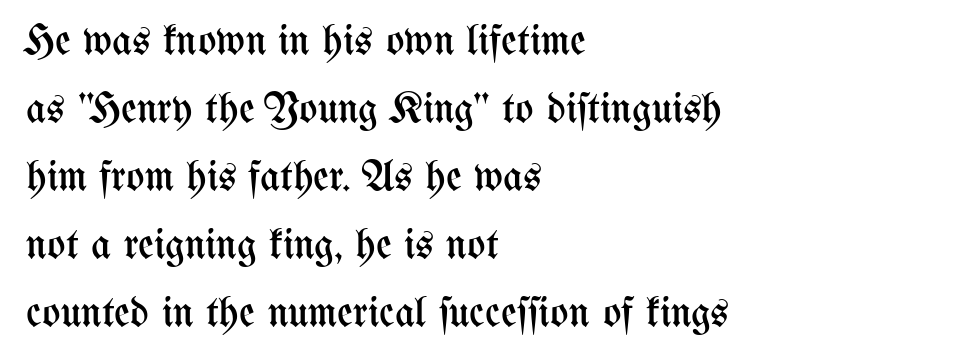
Letter spacing: default. Horizontally, the lines are justified to the leading edge only. The block of text has a typical density, with ordinary space between rows. The face used here is proportionally spaced, like ordinary book or web type. Each row of text sits above clean, open space.
